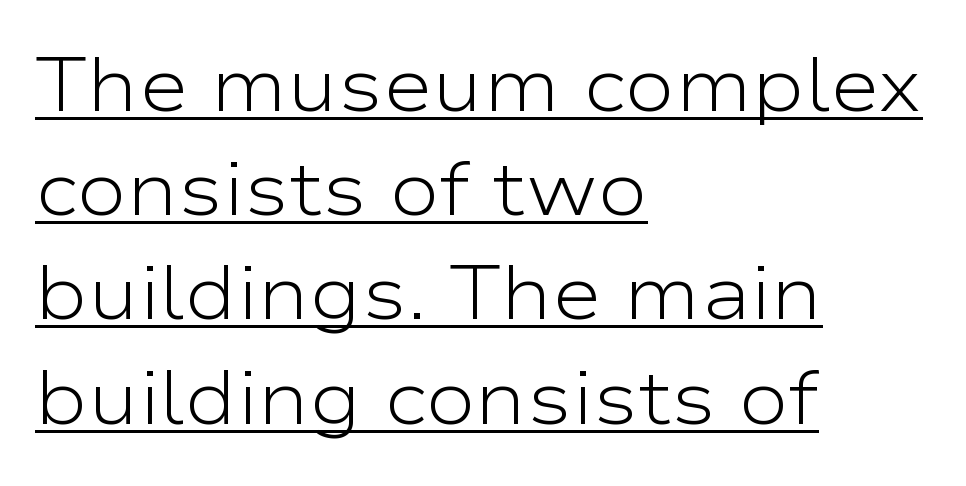
Q: Is the text bold? A: No.
Q: Is the text italic (slanted)? A: No, it is upright.
Q: Is the typeface a serif or a sans-serif typeface? A: Sans-serif.
Q: Is the text underlined? A: Yes.
Q: How is the paragraph aligned? A: Left-aligned.
Q: Is the spacing between letters normal or unusually wide? A: Normal.
Q: Is the spacing between lines tight, normal or loose? A: Normal.
Q: Width (condensed, normal, or wide)? A: Wide.
Q: Stroke contrast? A: Low.
Q: x-height? A: Medium.
Q: Monospaced? A: No.
